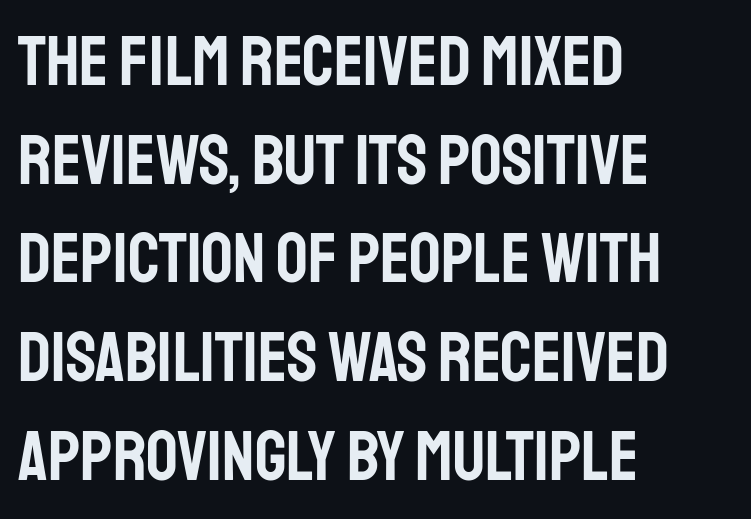
These lines were composed using upright roman letters. Where is the straight margin? On the left. A typesetter would call this proportional, since set widths differ per character. How are the letters spaced? Ordinarily, with no added tracking.
